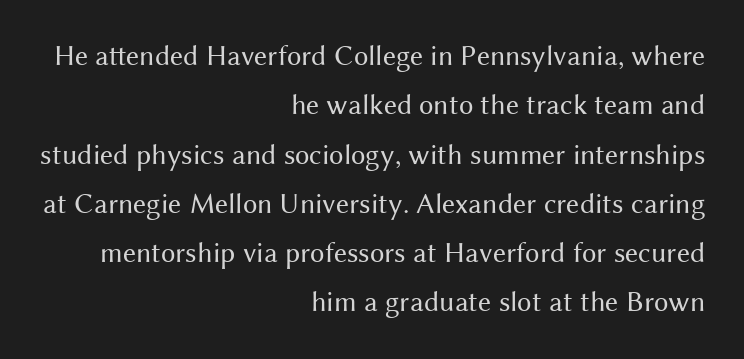
Q: Is the text bold? A: No.
Q: Is the text italic (slanted)? A: No, it is upright.
Q: Is the typeface a serif or a sans-serif typeface? A: Sans-serif.
Q: Is the text underlined? A: No.
Q: How is the paragraph aligned? A: Right-aligned.
Q: Is the spacing between letters normal or unusually wide? A: Normal.
Q: Is the spacing between lines tight, normal or loose? A: Normal.
Q: Width (condensed, normal, or wide)? A: Normal.
Q: Stroke contrast? A: Medium.
Q: x-height? A: Medium.
Q: Monospaced? A: No.
